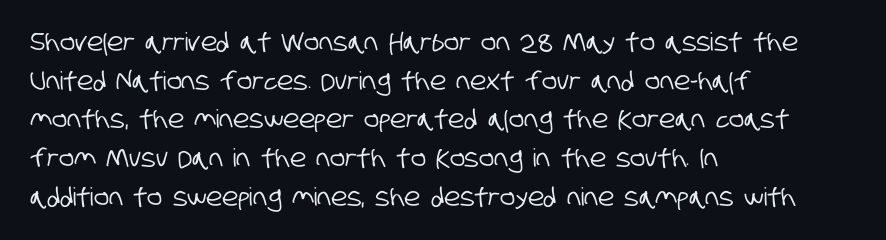
The image shows 25 px text type; set left-aligned, normal line spacing (1.55x), normal letter spacing, not underlined.
